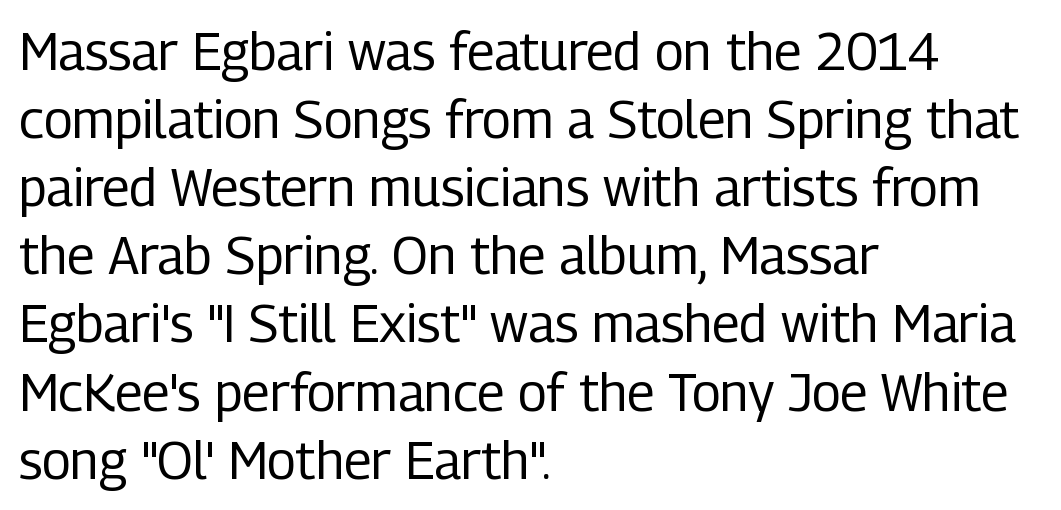
{"serif": "no", "italic": "no", "bold": "no", "weight": "regular", "width": "condensed", "stroke_contrast": "low", "x_height": "medium", "monospaced": "no", "underline": "no", "align": "left", "line_spacing": "normal", "line_spacing_ratio": 1.31, "letter_spacing": "normal", "letter_spacing_em": 0.0, "glyph_px": 52}
